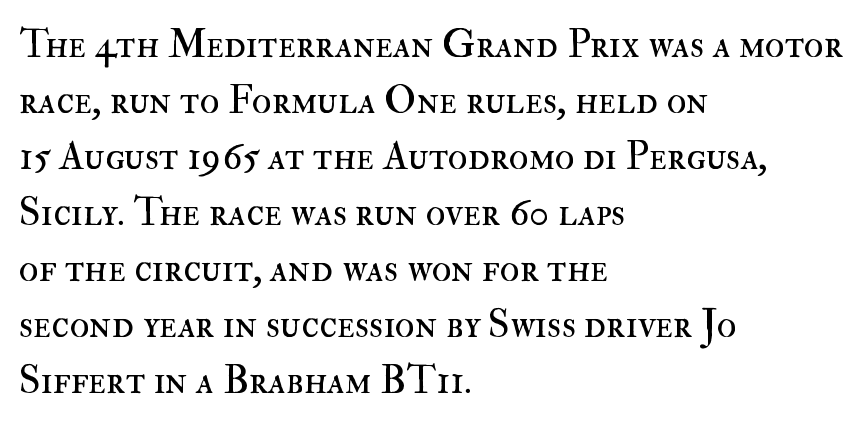
The image shows 40 px regular-weight type, upright; set left-aligned, normal line spacing (1.4x), normal letter spacing, not underlined; high stroke contrast and a small x-height.
